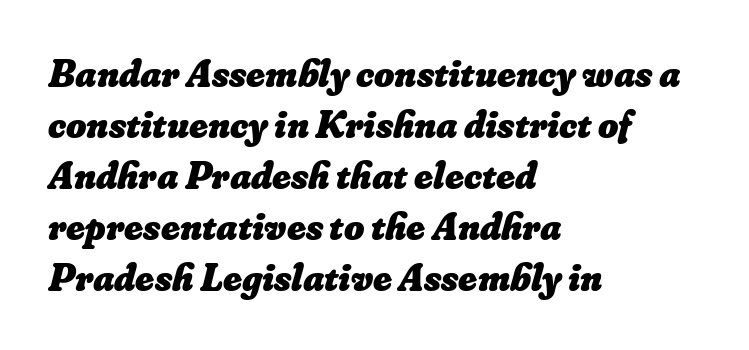
The image shows 39 px heavy type; set left-aligned, normal line spacing (1.31x), normal letter spacing, not underlined; low stroke contrast and a small x-height.
